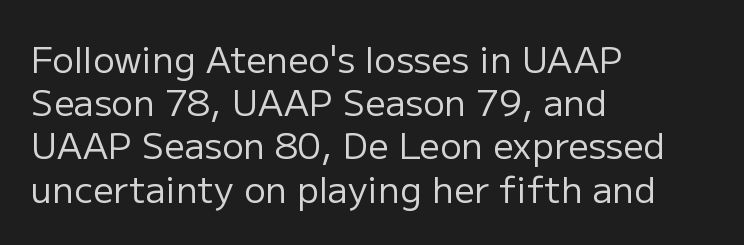
{"serif": "no", "italic": "no", "bold": "no", "weight": "regular", "width": "normal", "stroke_contrast": "low", "x_height": "medium", "monospaced": "no", "underline": "no", "align": "left", "line_spacing_ratio": 1.2, "letter_spacing": "normal", "letter_spacing_em": 0.0, "glyph_px": 36}
